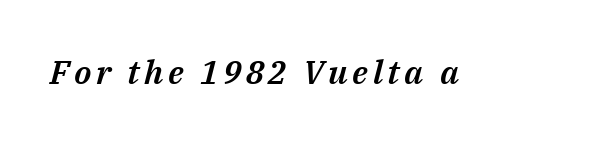
{"italic": "yes", "lean": "right", "slant_degrees": 14, "width": "normal", "stroke_contrast": "medium", "x_height": "medium", "monospaced": "no", "underline": "no", "glyph_px": 33}
